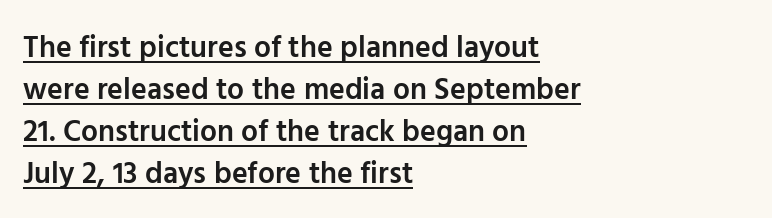
{"serif": "no", "italic": "no", "bold": "semi", "weight": "semibold", "width": "normal", "stroke_contrast": "low", "x_height": "medium", "monospaced": "no", "underline": "yes", "align": "left", "line_spacing": "normal", "line_spacing_ratio": 1.4, "letter_spacing": "normal", "letter_spacing_em": 0.0, "glyph_px": 30}
